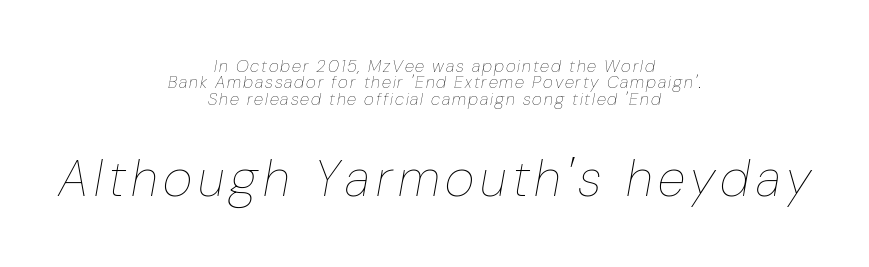
The image shows 51 px thin, condensed type, italic (leaning right); set centered, tight line spacing (0.96x), not underlined; the second (bottom) block is 3.0x larger; low stroke contrast and a medium x-height.
